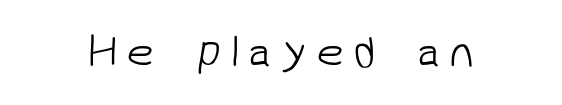
Here the designer chose a conventional face with non-uniform glyph widths. Is the type heavy? It reads as light-to-regular instead. Honestly, the letter spacing is so wide it's the main thing you notice. Each letter's strokes conclude bluntly, with no projecting serifs. The strip under each line holds only bare page.
